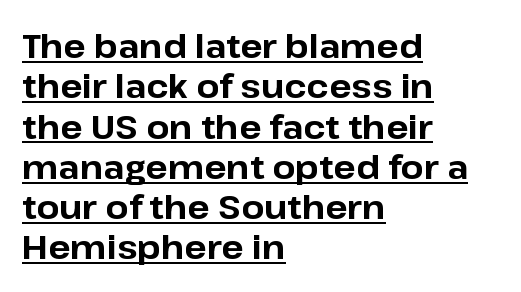
Honestly, the underline is the first thing you notice here. You could not count columns in this text — the font is proportionally spaced. Set as a true bold cut, around the 700 mark. Typeset ragged right — the left edge is the straight one.
